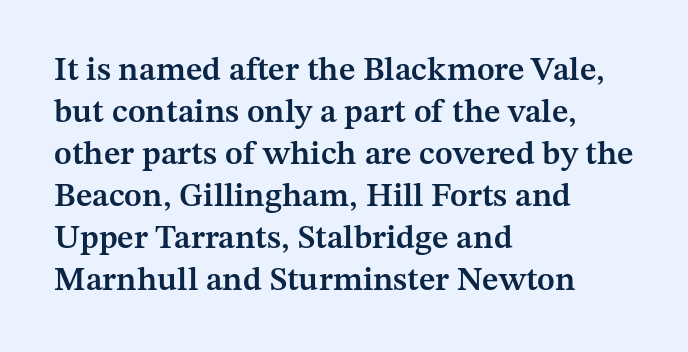
The image shows 33 px semibold serif type, upright; set left-aligned, normal line spacing (1.27x), normal letter spacing, not underlined; medium stroke contrast and a medium x-height.
